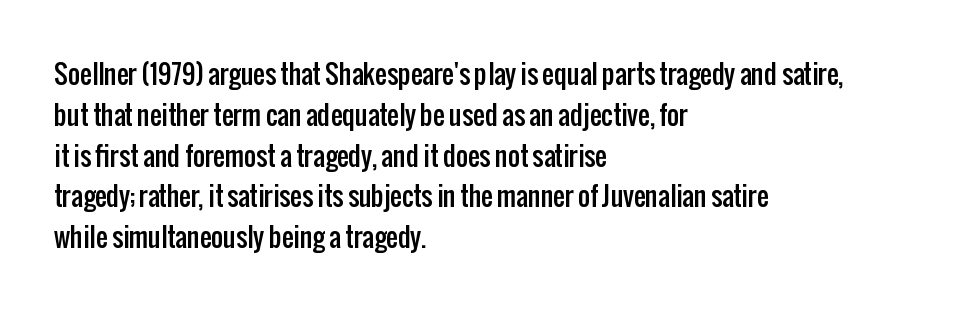
The space between consecutive lines is moderate. This sample uses plain, unmodified letter spacing. Layout note: lines flush left. No italicization has been applied; the sample stays upright. The passage shown is not underscored anywhere.
